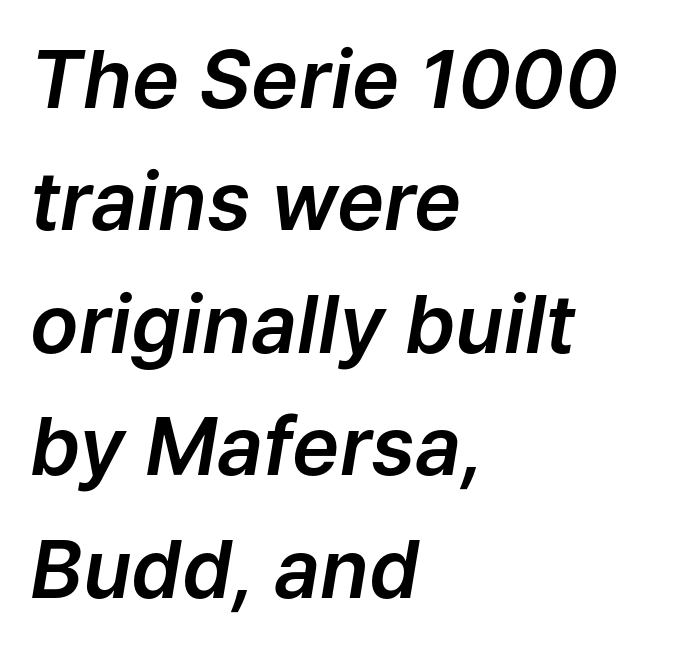
The image shows 80 px text type, italic (leaning right); set left-aligned, normal line spacing (1.53x), normal letter spacing, not underlined; low stroke contrast and a medium x-height.
